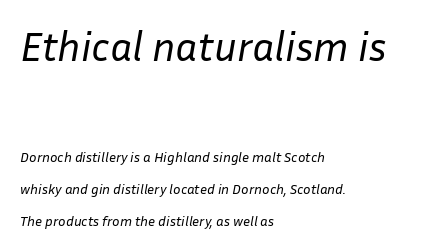
{"italic": "yes", "lean": "right", "slant_degrees": 10, "bold": "no", "weight": "regular", "width": "normal", "stroke_contrast": "low", "x_height": "medium", "monospaced": "no", "underline": "no", "align": "left", "line_spacing": "loose", "line_spacing_ratio": 2.31, "letter_spacing": "normal", "letter_spacing_em": 0.0, "larger_block": "first", "size_ratio": 2.93, "glyph_px": 41}
